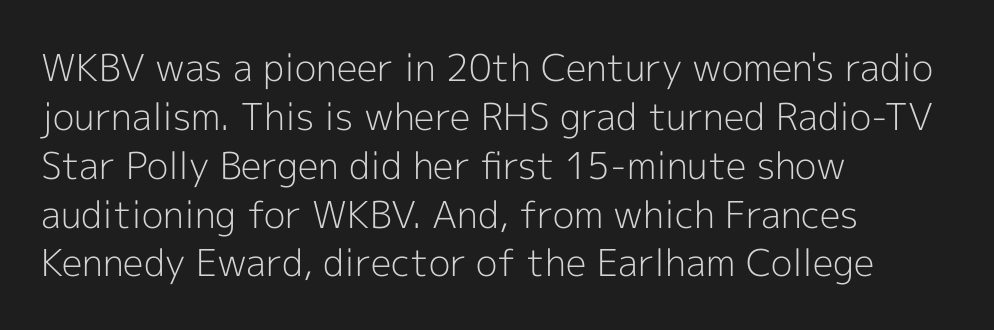
Stem width sits at or under what a default text font uses. Character widths vary here, with narrow letters taking less room than wide ones. The passage shown is typeset with a sans-serif family. The type sits square on the baseline with zero lean.
